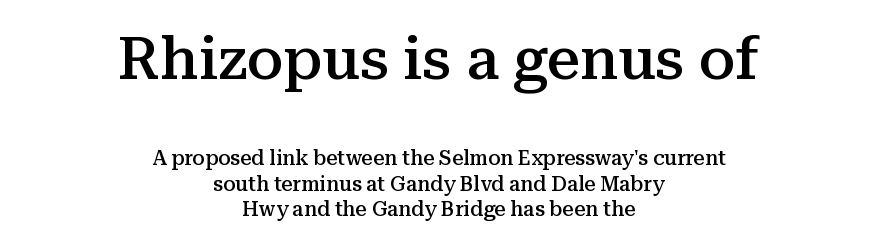
Stroke thickness is moderately raised; the sample reads as semibold. This rendering leaves character spacing at its baseline value. The rendering uses a moderate line-height, typical for paragraphs. If you drew a line through each stem, it would be perfectly vertical.
